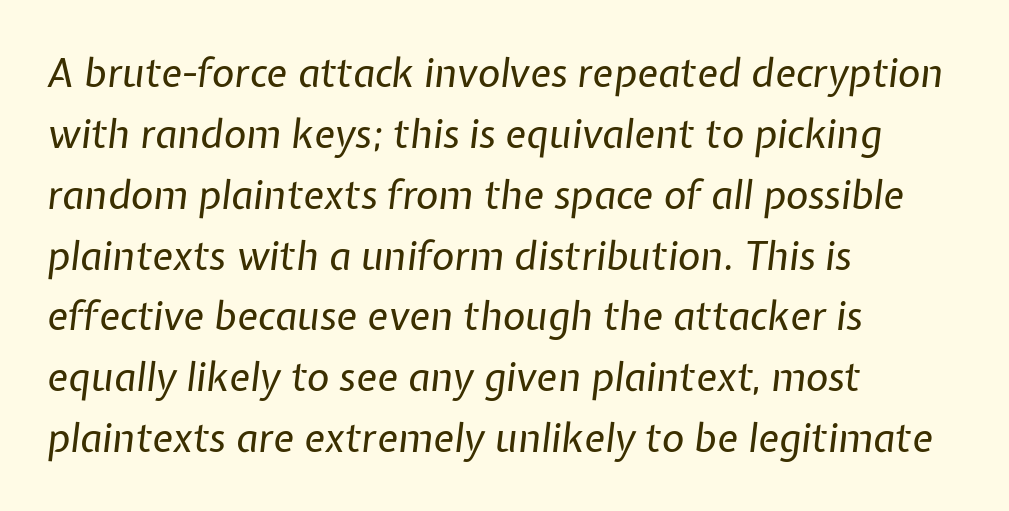
The passage shown leans; its letterforms are oblique. Is this a fixed-width face? No — the glyphs have proportional, varying widths. The leading is moderate, giving the passage an even texture. Plain, unruled lines of type. Left-aligned paragraph, ragged on the right.
